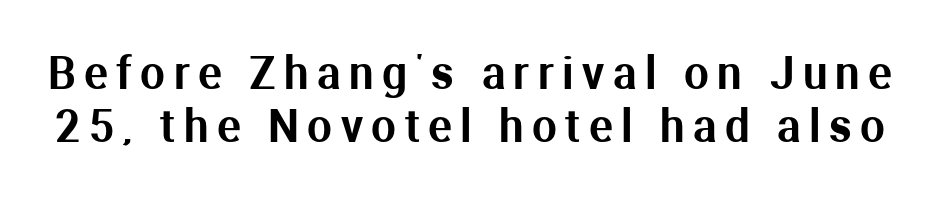
The image shows 44 px sans-serif type, upright; set line spacing 1.2x, not underlined; medium stroke contrast and a medium x-height.
